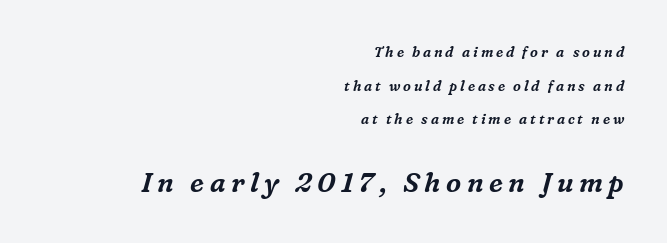
The setting favours the right margin, as signatures and pull-quotes sometimes do. In this sample the second text group is rendered at the bigger scale. Words float on clear page, feet unadorned. Each word looks stretched out because of the extra space between its letters. Italic: yes, the glyphs are oblique.
